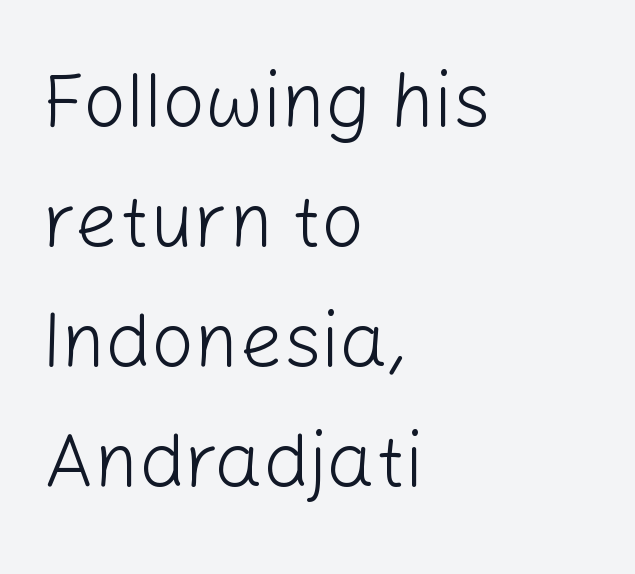
{"serif": "no", "italic": "no", "bold": "no", "weight": "light", "width": "normal", "stroke_contrast": "low", "x_height": "medium", "monospaced": "no", "underline": "no", "align": "left", "line_spacing": "normal", "line_spacing_ratio": 1.58, "letter_spacing": "normal", "letter_spacing_em": 0.0, "glyph_px": 76}
